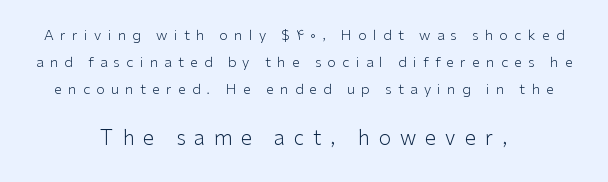
{"italic": "no", "bold": "no", "underline": "no", "align": "center", "line_spacing": "loose", "line_spacing_ratio": 1.92, "letter_spacing": "wide", "letter_spacing_em": 0.45, "larger_block": "second", "size_ratio": 1.43, "glyph_px": 20}
